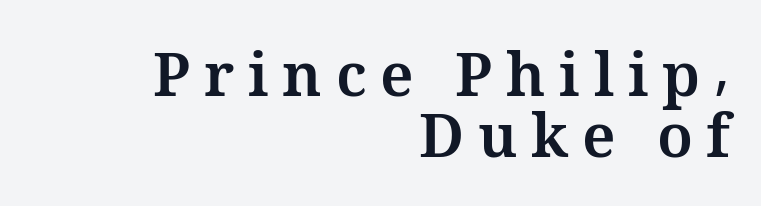
Q: Is the text bold? A: Yes.
Q: Is the text italic (slanted)? A: No, it is upright.
Q: Is the text underlined? A: No.
Q: How is the paragraph aligned? A: Right-aligned.
Q: Is the spacing between letters normal or unusually wide? A: Unusually wide.
Q: Is the spacing between lines tight, normal or loose? A: Tight.
Q: Width (condensed, normal, or wide)? A: Normal.
Q: Stroke contrast? A: Medium.
Q: x-height? A: Medium.
Q: Monospaced? A: No.
